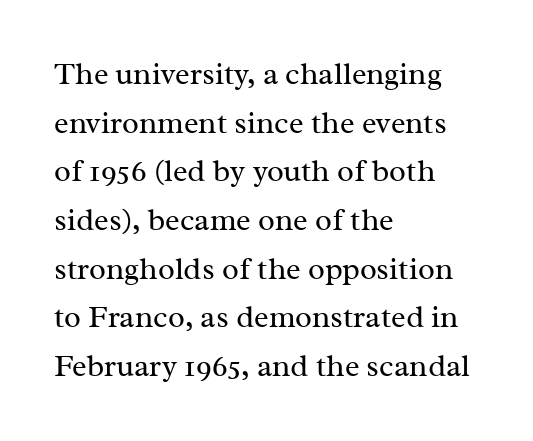
The image shows 31 px regular-weight serif type, upright; set left-aligned, normal line spacing (1.57x), normal letter spacing, not underlined; medium stroke contrast and a medium x-height.
